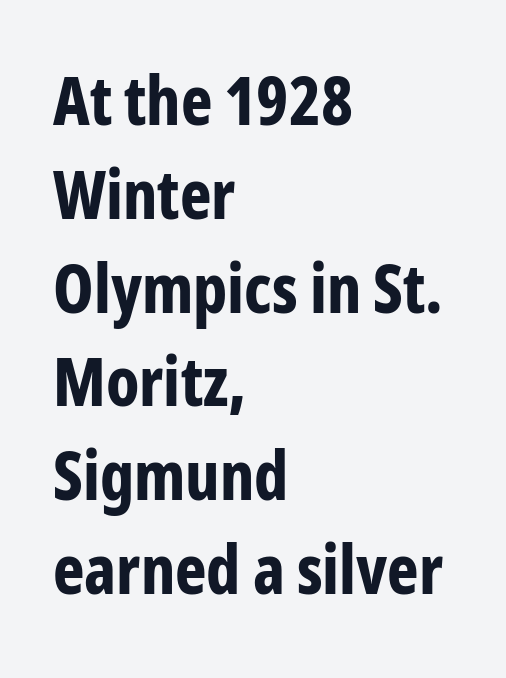
Q: Is the text bold? A: Yes.
Q: Is the text italic (slanted)? A: No, it is upright.
Q: Is the typeface a serif or a sans-serif typeface? A: Sans-serif.
Q: Is the text underlined? A: No.
Q: How is the paragraph aligned? A: Left-aligned.
Q: Is the spacing between letters normal or unusually wide? A: Normal.
Q: Is the spacing between lines tight, normal or loose? A: Normal.
Q: Width (condensed, normal, or wide)? A: Condensed.
Q: Stroke contrast? A: Low.
Q: x-height? A: Medium.
Q: Monospaced? A: No.
